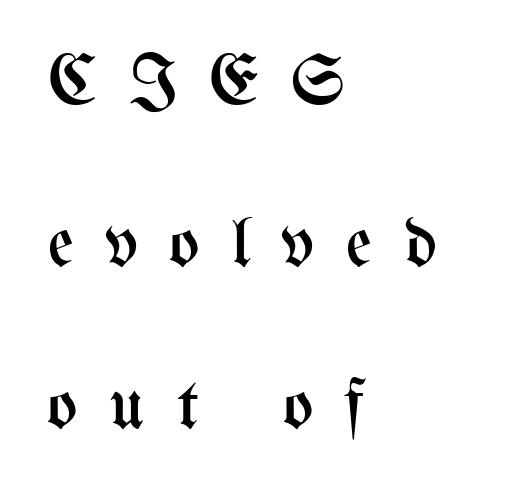
Q: Is the text bold? A: No.
Q: Is the text italic (slanted)? A: No, it is upright.
Q: Is the text underlined? A: No.
Q: How is the paragraph aligned? A: Left-aligned.
Q: Is the spacing between letters normal or unusually wide? A: Unusually wide.
Q: Is the spacing between lines tight, normal or loose? A: Loose.
Q: Width (condensed, normal, or wide)? A: Condensed.
Q: Stroke contrast? A: Medium.
Q: x-height? A: Medium.
Q: Monospaced? A: No.
